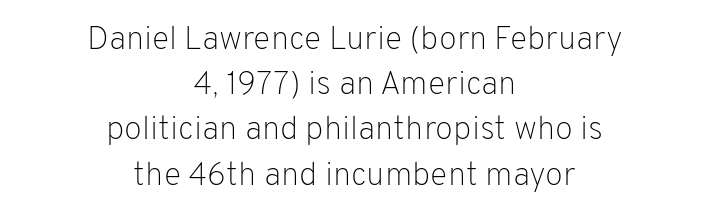
{"serif": "no", "italic": "no", "bold": "no", "weight": "light", "width": "normal", "stroke_contrast": "low", "x_height": "medium", "monospaced": "no", "underline": "no", "align": "center", "line_spacing": "normal", "line_spacing_ratio": 1.37, "letter_spacing": "normal", "letter_spacing_em": 0.0, "glyph_px": 33}
